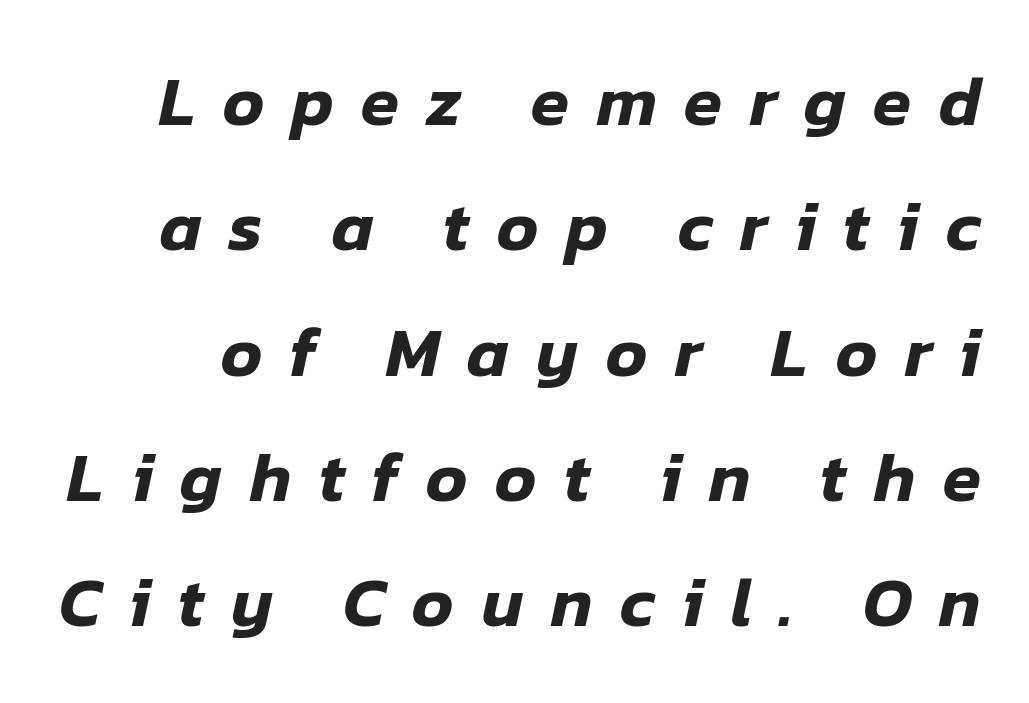
{"italic": "yes", "lean": "right", "slant_degrees": 12, "width": "normal", "stroke_contrast": "low", "x_height": "medium", "monospaced": "no", "underline": "no", "line_spacing_ratio": 1.79, "letter_spacing": "wide", "letter_spacing_em": 0.39, "glyph_px": 70}
